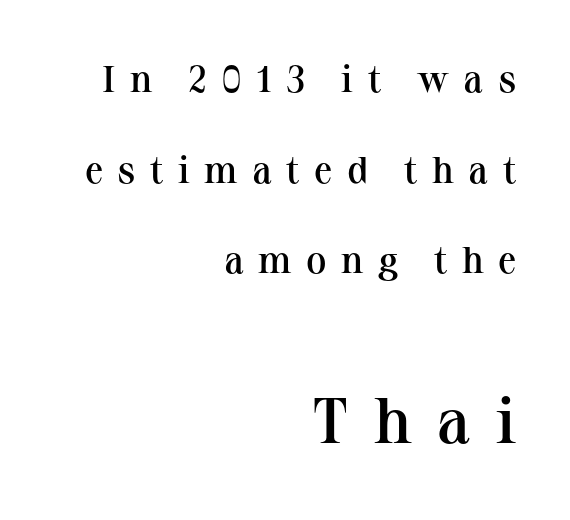
Q: Is the text bold? A: Semi-bold.
Q: Is the text italic (slanted)? A: No, it is upright.
Q: Is the typeface a serif or a sans-serif typeface? A: Serif.
Q: Is the text underlined? A: No.
Q: How is the paragraph aligned? A: Right-aligned.
Q: Is the spacing between letters normal or unusually wide? A: Unusually wide.
Q: Is the spacing between lines tight, normal or loose? A: Loose.
Q: Which block of text is set in a larger size, the first (top) or the second (bottom)? A: The second (bottom) one.
Q: Width (condensed, normal, or wide)? A: Normal.
Q: Stroke contrast? A: Medium.
Q: x-height? A: Medium.
Q: Monospaced? A: No.
